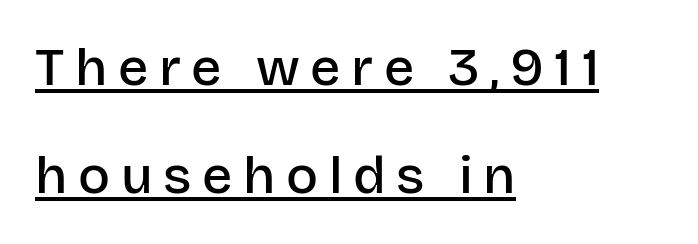
The image shows 53 px semibold sans-serif type, upright; set left-aligned, loose line spacing (2.04x), unusually wide letter spacing (+0.2 em), underlined; low stroke contrast and a large x-height.
